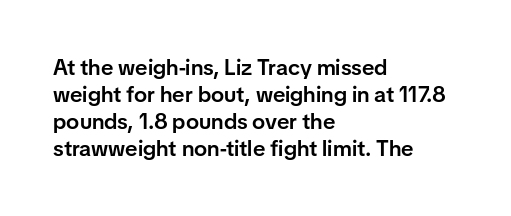
Q: Is the text bold? A: Semi-bold.
Q: Is the text italic (slanted)? A: No, it is upright.
Q: Is the text underlined? A: No.
Q: How is the paragraph aligned? A: Left-aligned.
Q: Is the spacing between letters normal or unusually wide? A: Normal.
